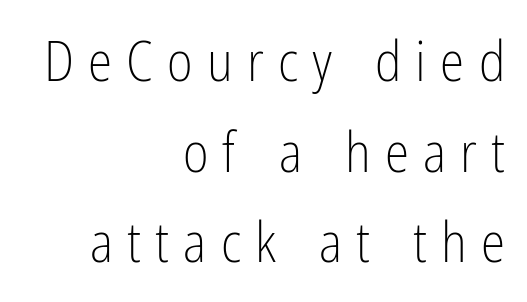
The image shows 55 px light, condensed sans-serif type, upright; set right-aligned, normal line spacing (1.65x), unusually wide letter spacing (+0.26 em), not underlined; low stroke contrast and a medium x-height.
